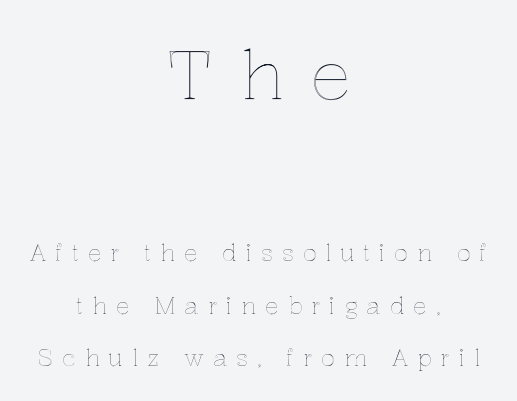
The image shows 68 px text type, upright; set centered, loose line spacing (2.28x), unusually wide letter spacing (+0.39 em), not underlined; the first (top) block is 2.96x larger; a medium x-height.
